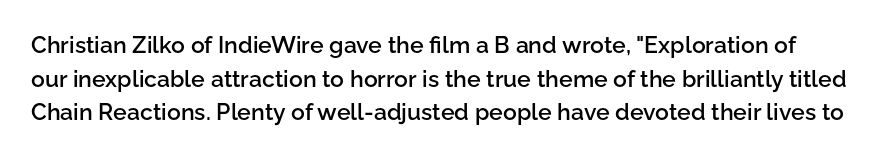
Does the weight exceed regular? Yes, but only to semibold. The rendering keeps characters at their native spacing. The rows are spaced the way most documents space them. Words float on clear page, feet unadorned. The typography opts for an upright posture over an oblique one.
